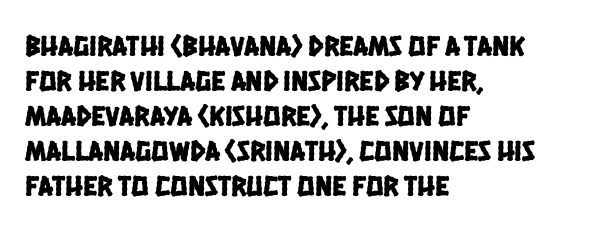
Q: Is the typeface a serif or a sans-serif typeface? A: Sans-serif.
Q: Is the text underlined? A: No.
Q: How is the paragraph aligned? A: Left-aligned.
Q: Is the spacing between letters normal or unusually wide? A: Normal.
Q: Width (condensed, normal, or wide)? A: Condensed.
Q: Stroke contrast? A: Low.
Q: x-height? A: Large.
Q: Monospaced? A: No.
